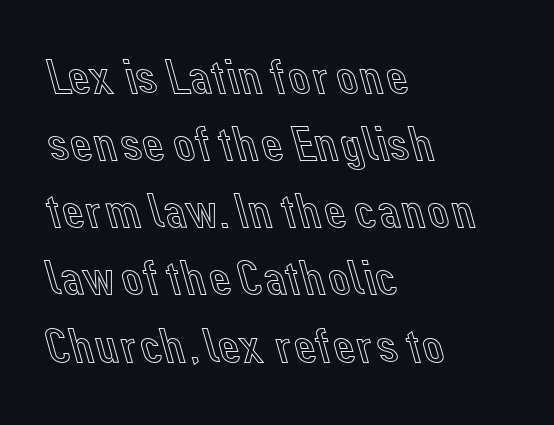
Q: Is the text italic (slanted)? A: Yes.
Q: Is the text underlined? A: No.
Q: How is the paragraph aligned? A: Left-aligned.
Q: Is the spacing between letters normal or unusually wide? A: Normal.
Q: Is the spacing between lines tight, normal or loose? A: Normal.
Q: Width (condensed, normal, or wide)? A: Normal.
Q: x-height? A: Medium.
Q: Monospaced? A: No.
